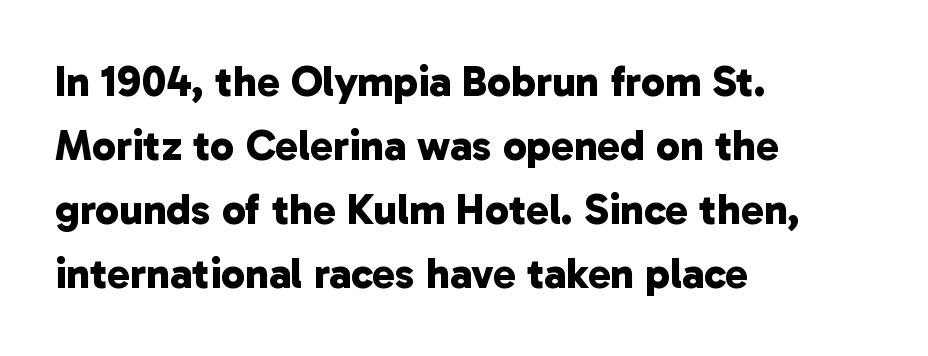
Caption: bold face, heavy strokes. The passage shown is typed in a proportional face where columns would drift. One-word summary of the alignment: left. The vertical gap from one line to the next is medium. The face used here is rendered with its standard letterfit.
